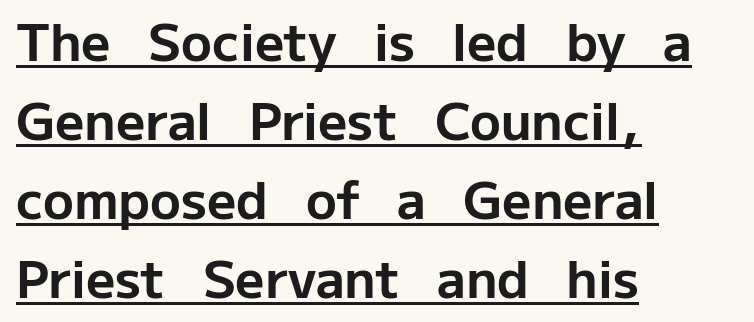
{"serif": "no", "italic": "no", "bold": "yes", "weight": "bold", "width": "normal", "stroke_contrast": "low", "x_height": "medium", "monospaced": "no", "underline": "yes", "align": "left", "line_spacing": "normal", "line_spacing_ratio": 1.55, "letter_spacing": "normal", "letter_spacing_em": 0.0, "glyph_px": 51}
